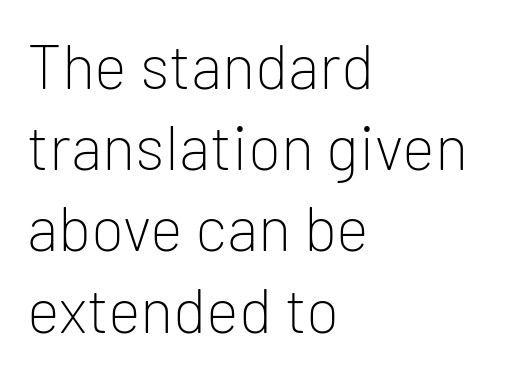
Q: Is the text bold? A: No.
Q: Is the text italic (slanted)? A: No, it is upright.
Q: Is the typeface a serif or a sans-serif typeface? A: Sans-serif.
Q: Is the text underlined? A: No.
Q: How is the paragraph aligned? A: Left-aligned.
Q: Is the spacing between letters normal or unusually wide? A: Normal.
Q: Is the spacing between lines tight, normal or loose? A: Normal.
Q: Width (condensed, normal, or wide)? A: Normal.
Q: Stroke contrast? A: Low.
Q: x-height? A: Medium.
Q: Monospaced? A: No.
